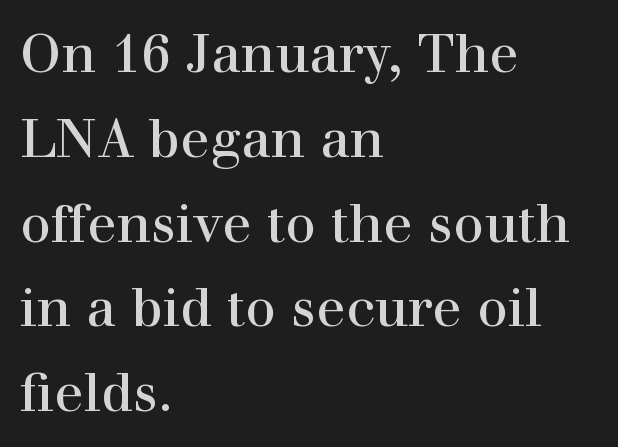
Q: Is the text bold? A: No.
Q: Is the text italic (slanted)? A: No, it is upright.
Q: Is the typeface a serif or a sans-serif typeface? A: Serif.
Q: Is the text underlined? A: No.
Q: How is the paragraph aligned? A: Left-aligned.
Q: Is the spacing between letters normal or unusually wide? A: Normal.
Q: Is the spacing between lines tight, normal or loose? A: Normal.
Q: Width (condensed, normal, or wide)? A: Normal.
Q: Stroke contrast? A: High.
Q: x-height? A: Medium.
Q: Monospaced? A: No.
